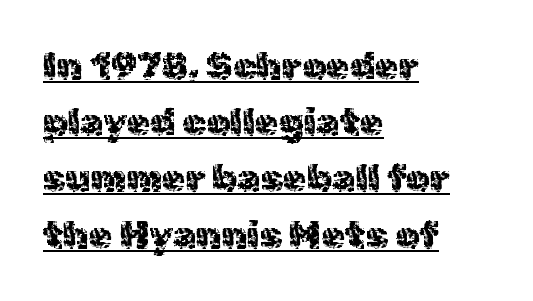
The image shows 38 px sans-serif type, upright; set left-aligned, normal line spacing (1.48x), normal letter spacing, underlined; a medium x-height.
